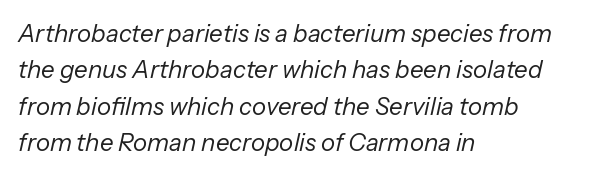
The passage shown is not underscored anywhere. The axis of the letterforms is tilted away from vertical. If you drew a ruler down the left edge, every line would touch it. The letters sit at their default tracking, neither squeezed nor spread. Compared with a typical body face, this is equally light or lighter still.
